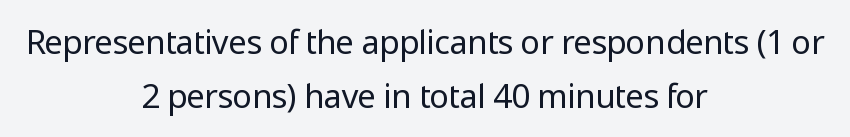
Q: Is the text bold? A: No.
Q: Is the text italic (slanted)? A: No, it is upright.
Q: Is the typeface a serif or a sans-serif typeface? A: Sans-serif.
Q: Is the text underlined? A: No.
Q: How is the paragraph aligned? A: Centered.
Q: Is the spacing between letters normal or unusually wide? A: Normal.
Q: Is the spacing between lines tight, normal or loose? A: Normal.
Q: Width (condensed, normal, or wide)? A: Normal.
Q: Stroke contrast? A: Low.
Q: x-height? A: Medium.
Q: Monospaced? A: No.
